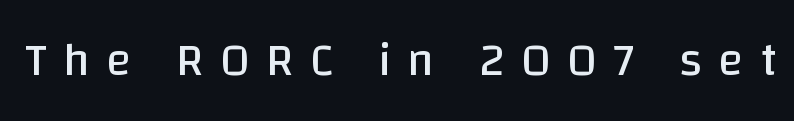
Q: Is the text bold? A: No.
Q: Is the text italic (slanted)? A: No, it is upright.
Q: Is the typeface a serif or a sans-serif typeface? A: Sans-serif.
Q: Is the text underlined? A: No.
Q: Is the spacing between letters normal or unusually wide? A: Unusually wide.
Q: Width (condensed, normal, or wide)? A: Normal.
Q: Stroke contrast? A: Low.
Q: x-height? A: Large.
Q: Monospaced? A: No.
